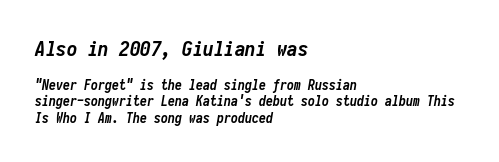
This sample is left-justified, so line endings fall wherever the words run out. Does extra space separate the letters? No, they use regular spacing. Does the weight exceed regular? Yes, all the way to bold. Large over small — that's the arrangement of the two blocks here.
